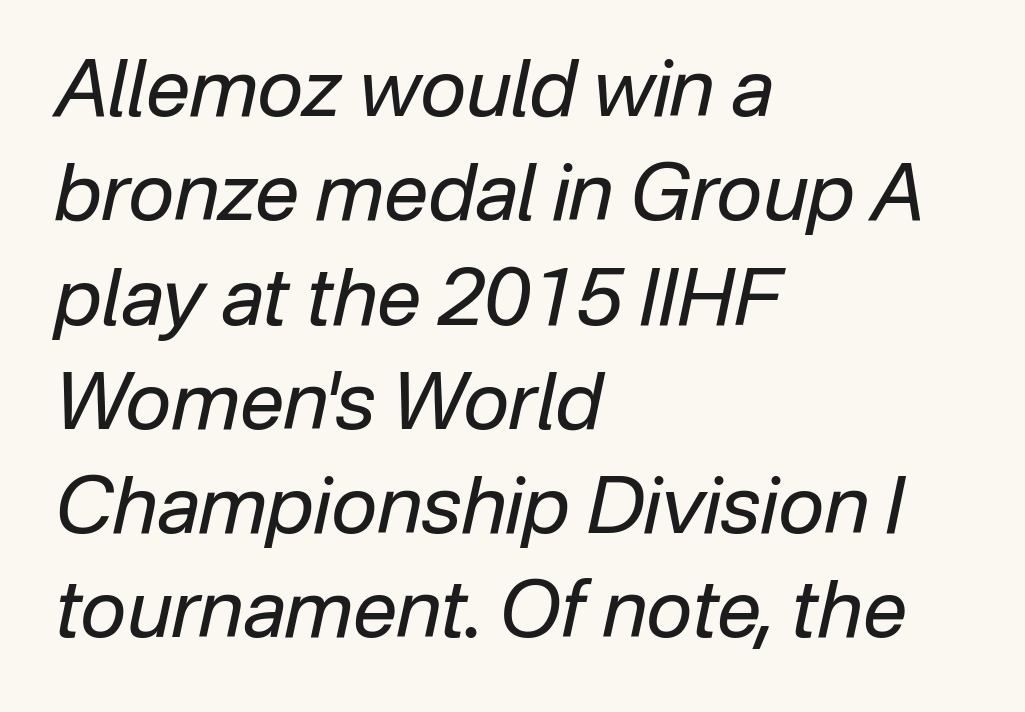
Q: Is the text bold? A: No.
Q: Is the text italic (slanted)? A: Yes, it leans right by about 12 degrees.
Q: Is the text underlined? A: No.
Q: How is the paragraph aligned? A: Left-aligned.
Q: Is the spacing between letters normal or unusually wide? A: Normal.
Q: Is the spacing between lines tight, normal or loose? A: Normal.
Q: Width (condensed, normal, or wide)? A: Normal.
Q: Stroke contrast? A: Low.
Q: x-height? A: Medium.
Q: Monospaced? A: No.
